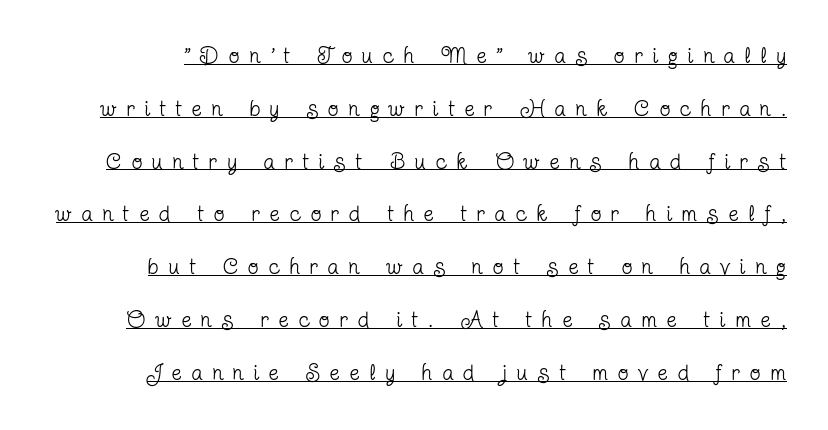
The lettering stays uniformly vertical, giving the passage a roman look. Vertical stems look standard width or narrower in stroke. The space between consecutive lines is lavish. Somebody hit Ctrl+U on this one — the words are underlined. Substantial extra tracking has been applied to these lines.
